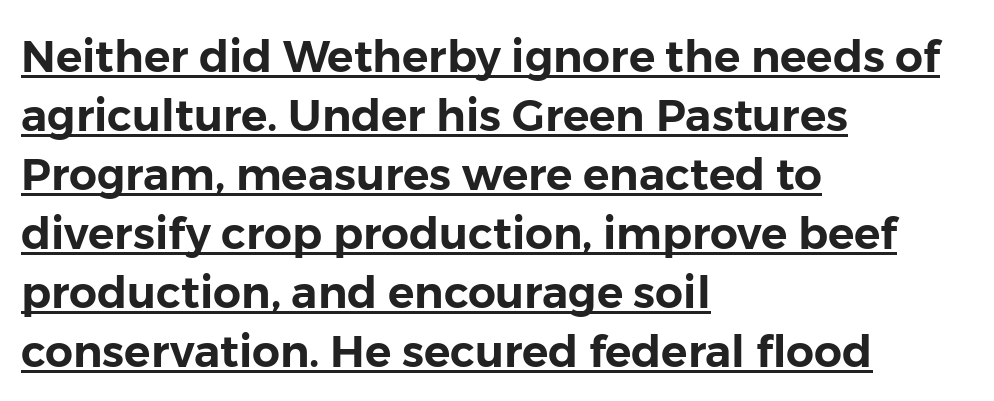
Q: Is the text italic (slanted)? A: No, it is upright.
Q: Is the typeface a serif or a sans-serif typeface? A: Sans-serif.
Q: Is the text underlined? A: Yes.
Q: How is the paragraph aligned? A: Left-aligned.
Q: Is the spacing between letters normal or unusually wide? A: Normal.
Q: Is the spacing between lines tight, normal or loose? A: Normal.
Q: Width (condensed, normal, or wide)? A: Normal.
Q: Stroke contrast? A: Low.
Q: x-height? A: Medium.
Q: Monospaced? A: No.
